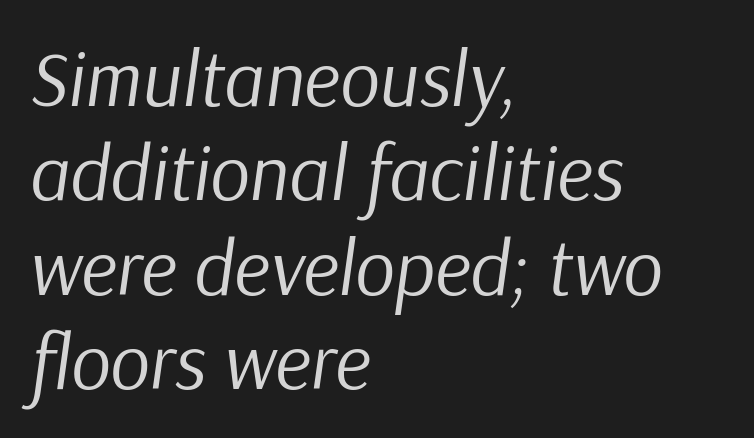
{"italic": "yes", "lean": "right", "slant_degrees": 9, "bold": "no", "weight": "regular", "width": "normal", "stroke_contrast": "low", "x_height": "medium", "monospaced": "no", "underline": "no", "align": "left", "line_spacing_ratio": 1.21, "letter_spacing": "normal", "letter_spacing_em": 0.0, "glyph_px": 78}
